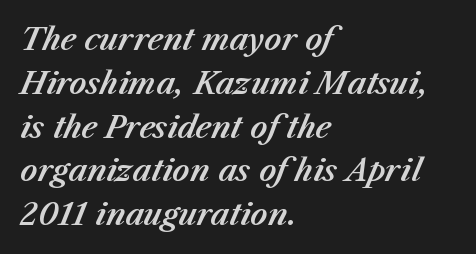
{"italic": "yes", "lean": "right", "slant_degrees": 23, "width": "normal", "stroke_contrast": "medium", "x_height": "medium", "monospaced": "no", "underline": "no", "align": "left", "line_spacing": "normal", "line_spacing_ratio": 1.46, "letter_spacing": "normal", "letter_spacing_em": 0.0, "glyph_px": 30}
